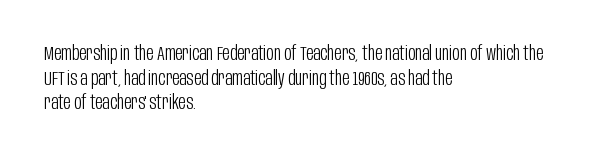
Casual observation: everything's shoved over to the left. This is not heavy type; no bold has been used. Italic? Not at all — the glyphs are vertical. The space beneath each line is pristine and unruled. No extra tracking has been applied to these lines.
